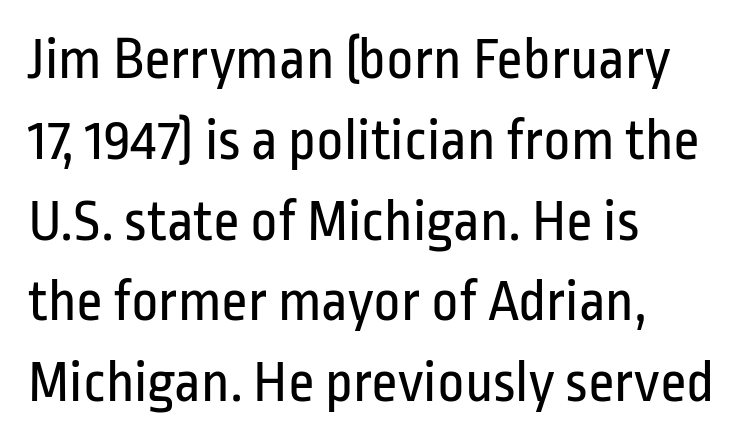
Q: Is the text bold? A: No.
Q: Is the text italic (slanted)? A: No, it is upright.
Q: Is the typeface a serif or a sans-serif typeface? A: Sans-serif.
Q: Is the text underlined? A: No.
Q: How is the paragraph aligned? A: Left-aligned.
Q: Is the spacing between letters normal or unusually wide? A: Normal.
Q: Is the spacing between lines tight, normal or loose? A: Normal.
Q: Width (condensed, normal, or wide)? A: Condensed.
Q: Stroke contrast? A: Low.
Q: x-height? A: Medium.
Q: Monospaced? A: No.
